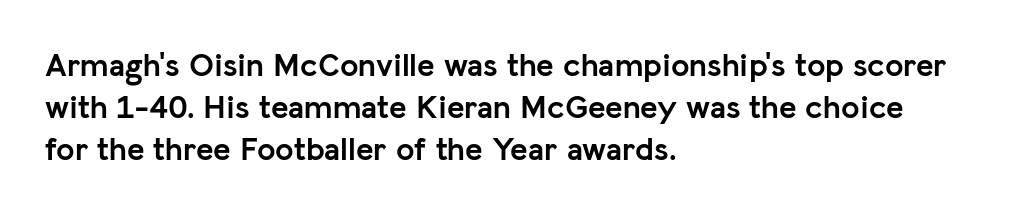
The image shows 33 px semibold sans-serif type, upright; set left-aligned, normal line spacing (1.28x), normal letter spacing, not underlined; low stroke contrast and a medium x-height.
